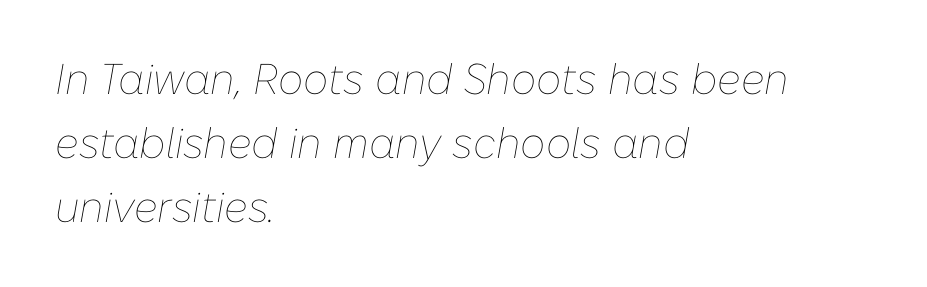
{"italic": "yes", "lean": "right", "slant_degrees": 10, "bold": "no", "weight": "thin", "width": "normal", "stroke_contrast": "low", "x_height": "medium", "monospaced": "no", "underline": "no", "align": "left", "line_spacing": "normal", "line_spacing_ratio": 1.49, "letter_spacing": "normal", "letter_spacing_em": 0.0, "glyph_px": 43}
